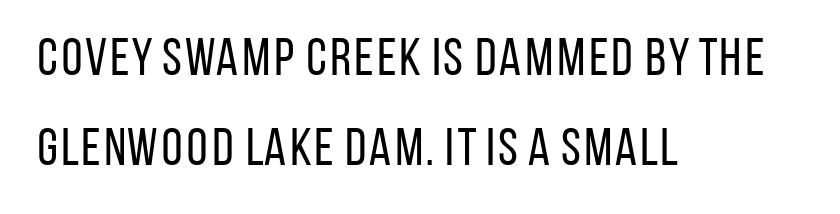
{"serif": "no", "italic": "no", "bold": "no", "weight": "regular", "width": "condensed", "stroke_contrast": "low", "x_height": "large", "monospaced": "no", "underline": "no", "align": "left", "line_spacing": "normal", "line_spacing_ratio": 1.69, "letter_spacing": "normal", "letter_spacing_em": 0.0, "glyph_px": 53}
